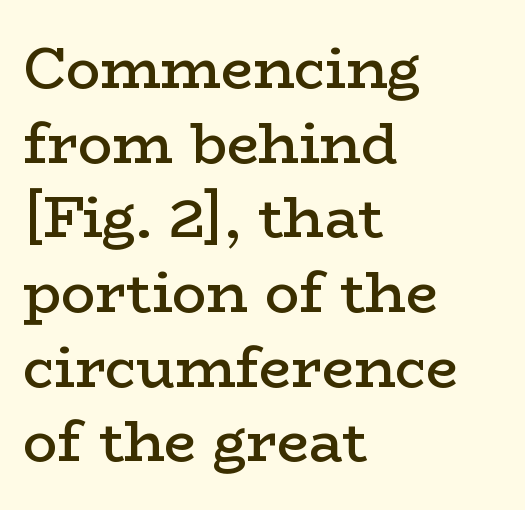
{"serif": "yes", "italic": "no", "bold": "semi", "weight": "semibold", "width": "wide", "stroke_contrast": "low", "x_height": "medium", "monospaced": "no", "underline": "no", "align": "left", "line_spacing": "normal", "line_spacing_ratio": 1.31, "letter_spacing": "normal", "letter_spacing_em": 0.0, "glyph_px": 57}
